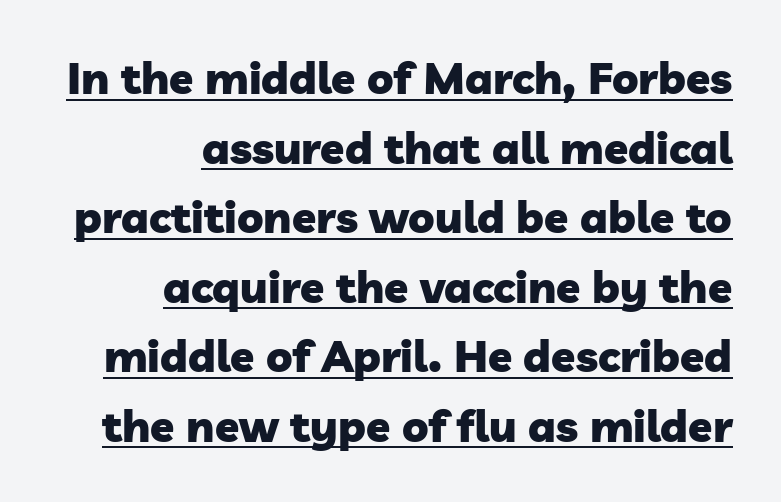
Q: Is the text bold? A: Yes.
Q: Is the typeface a serif or a sans-serif typeface? A: Sans-serif.
Q: Is the text underlined? A: Yes.
Q: How is the paragraph aligned? A: Right-aligned.
Q: Is the spacing between letters normal or unusually wide? A: Normal.
Q: Is the spacing between lines tight, normal or loose? A: Normal.
Q: Width (condensed, normal, or wide)? A: Normal.
Q: Stroke contrast? A: Low.
Q: x-height? A: Medium.
Q: Monospaced? A: No.
